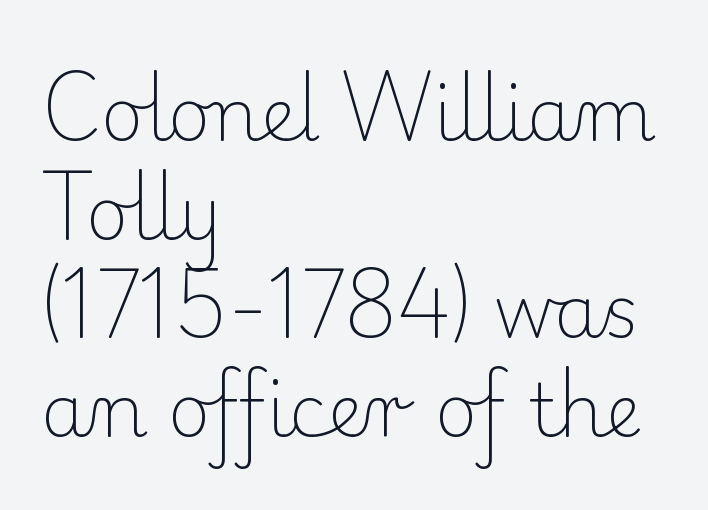
The image shows 73 px light serif type, upright; set left-aligned, normal line spacing (1.35x), normal letter spacing, not underlined; low stroke contrast and a small x-height.
